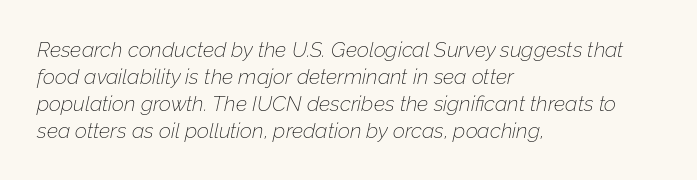
{"italic": "yes", "lean": "right", "slant_degrees": 12, "bold": "no", "underline": "no", "align": "left", "line_spacing": "normal", "line_spacing_ratio": 1.28, "letter_spacing": "normal", "letter_spacing_em": 0.0, "glyph_px": 21}
